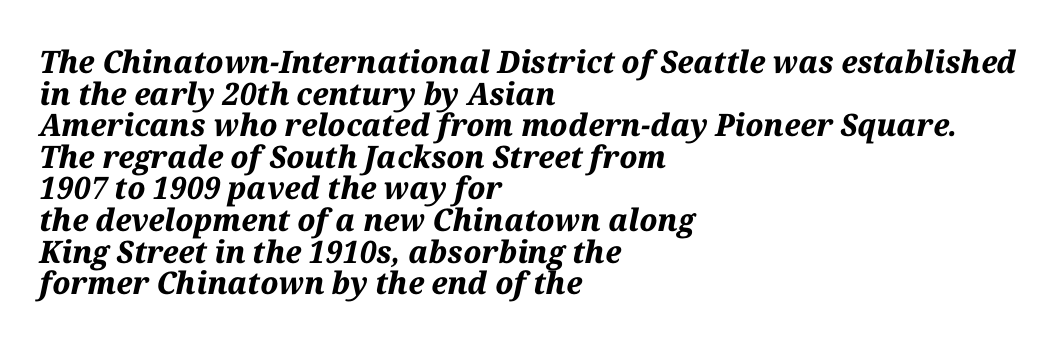
One glance says dense: line gaps are narrower than usual. Descender tails drop into unmarked territory. A full-strength bold gives these letters their thick strokes. Italic: yes, the glyphs are oblique. You could not count columns in this text — the font is proportionally spaced. The line texture is even and compact thanks to regular tracking.
